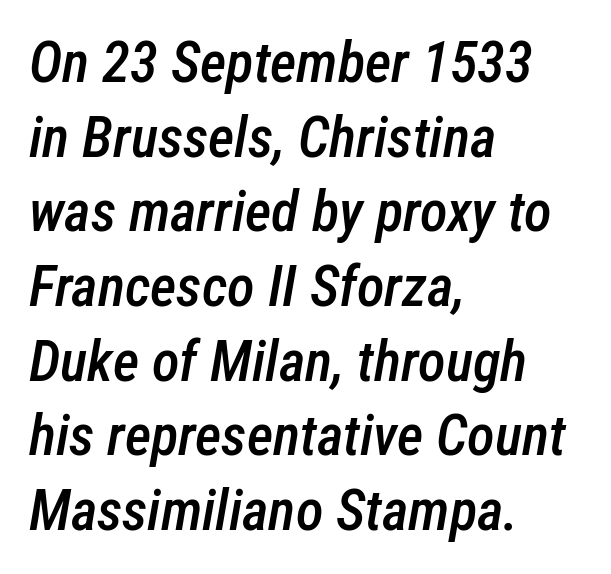
Q: Is the text bold? A: Semi-bold.
Q: Is the text italic (slanted)? A: Yes, it leans right by about 12 degrees.
Q: Is the text underlined? A: No.
Q: How is the paragraph aligned? A: Left-aligned.
Q: Is the spacing between letters normal or unusually wide? A: Normal.
Q: Is the spacing between lines tight, normal or loose? A: Normal.
Q: Width (condensed, normal, or wide)? A: Condensed.
Q: Stroke contrast? A: Low.
Q: x-height? A: Medium.
Q: Monospaced? A: No.
